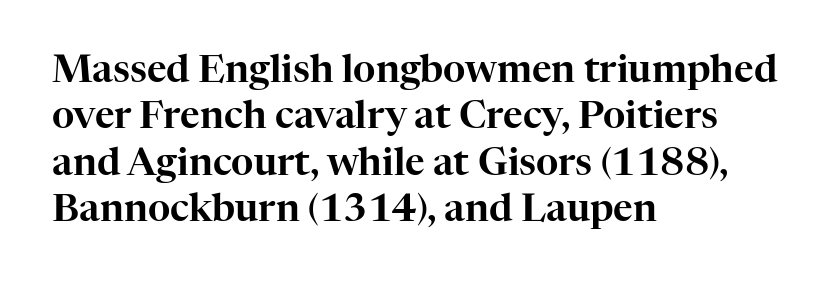
Q: Is the text italic (slanted)? A: No, it is upright.
Q: Is the typeface a serif or a sans-serif typeface? A: Serif.
Q: Is the text underlined? A: No.
Q: How is the paragraph aligned? A: Left-aligned.
Q: Is the spacing between letters normal or unusually wide? A: Normal.
Q: Width (condensed, normal, or wide)? A: Normal.
Q: Stroke contrast? A: High.
Q: x-height? A: Medium.
Q: Monospaced? A: No.
